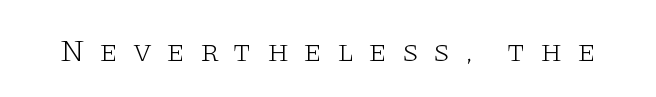
The image shows 31 px light, wide serif type, upright; set unusually wide letter spacing (+0.47 em), not underlined; low stroke contrast and a large x-height.
